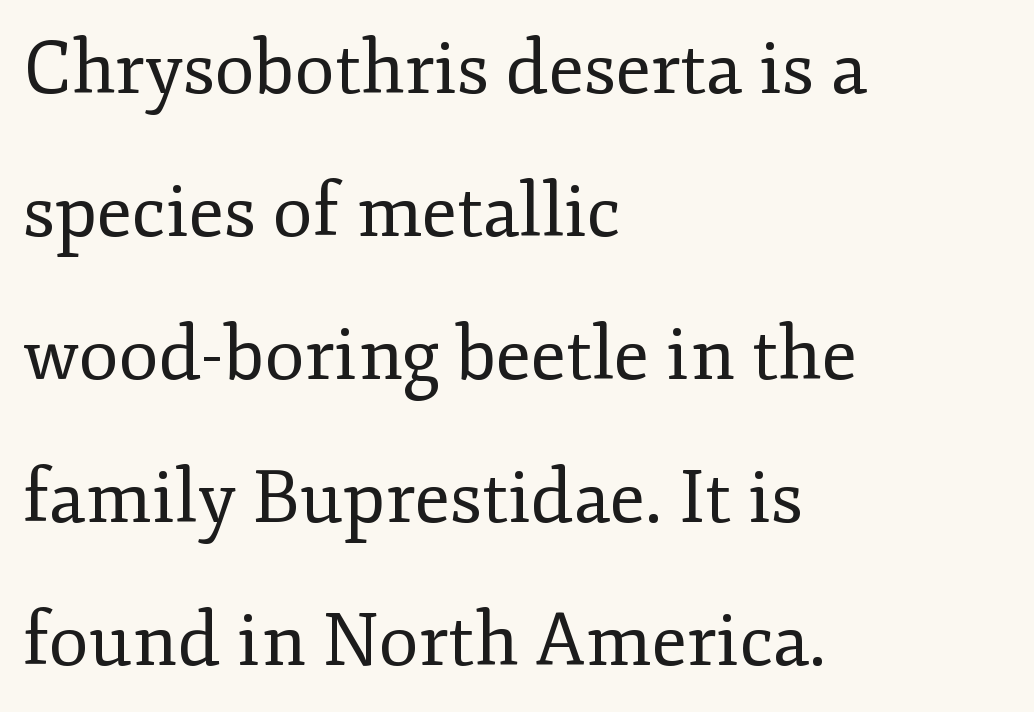
Q: Is the text bold? A: No.
Q: Is the text italic (slanted)? A: No, it is upright.
Q: Is the typeface a serif or a sans-serif typeface? A: Serif.
Q: Is the text underlined? A: No.
Q: How is the paragraph aligned? A: Left-aligned.
Q: Is the spacing between letters normal or unusually wide? A: Normal.
Q: Is the spacing between lines tight, normal or loose? A: Loose.
Q: Width (condensed, normal, or wide)? A: Normal.
Q: Stroke contrast? A: Low.
Q: x-height? A: Small.
Q: Monospaced? A: No.
